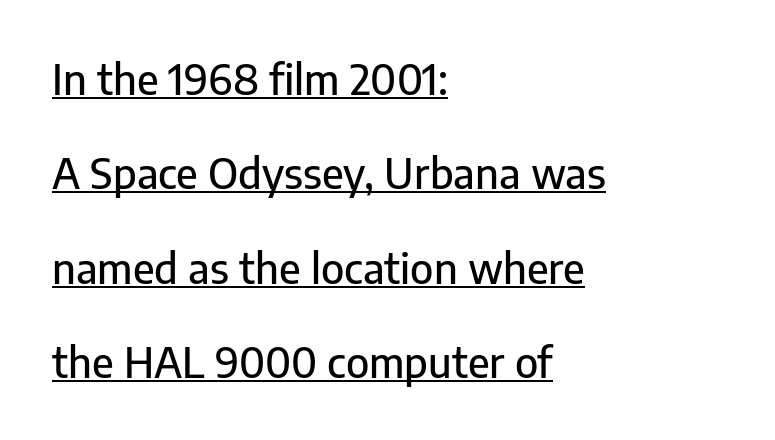
Q: Is the text italic (slanted)? A: No, it is upright.
Q: Is the typeface a serif or a sans-serif typeface? A: Sans-serif.
Q: Is the text underlined? A: Yes.
Q: How is the paragraph aligned? A: Left-aligned.
Q: Is the spacing between letters normal or unusually wide? A: Normal.
Q: Is the spacing between lines tight, normal or loose? A: Loose.
Q: Width (condensed, normal, or wide)? A: Normal.
Q: Stroke contrast? A: Low.
Q: x-height? A: Medium.
Q: Monospaced? A: No.
